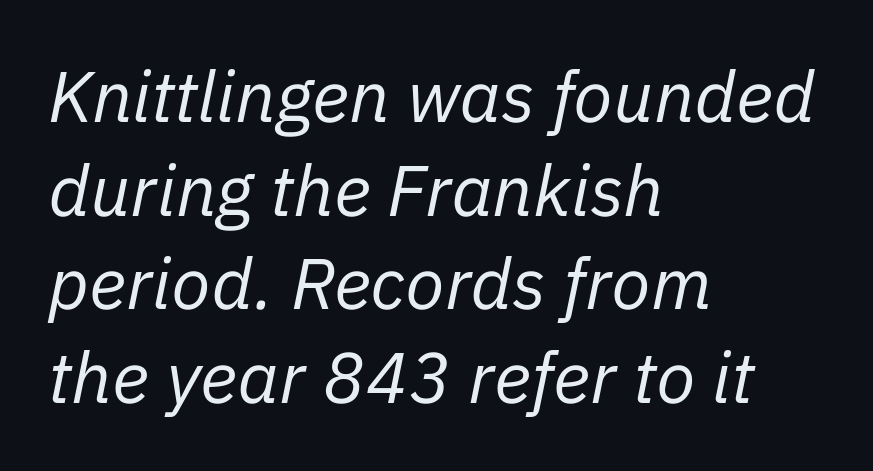
Vertically, the passage feels balanced, rows spaced as you'd expect. You could call the tracking neutral — neither tight nor loose. Glance below the letters and you will spot only blank space. In terms of posture, this sample is oblique. These lines are set flush left with a ragged right edge. Do the characters align in a grid? No, the font is proportional.
